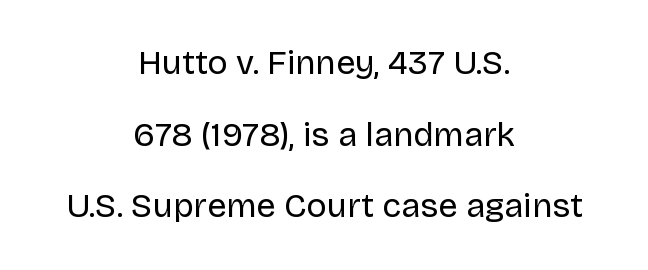
No feet cap the strokes, marking this as sans-serif type. Think of a printed novel: that variable character pitch is what you see here. Characters remain perfectly vertical along every line. The lines are spread far apart with generous leading.
